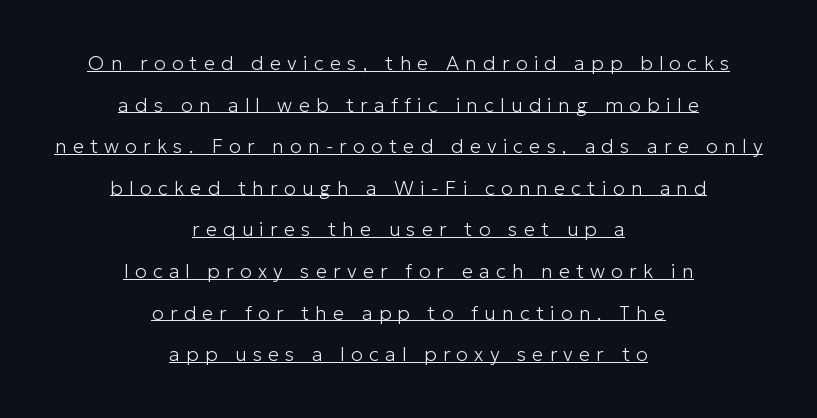
{"italic": "no", "bold": "no", "underline": "yes", "align": "center", "line_spacing": "loose", "line_spacing_ratio": 2.08, "letter_spacing": "wide", "letter_spacing_em": 0.31, "glyph_px": 20}
